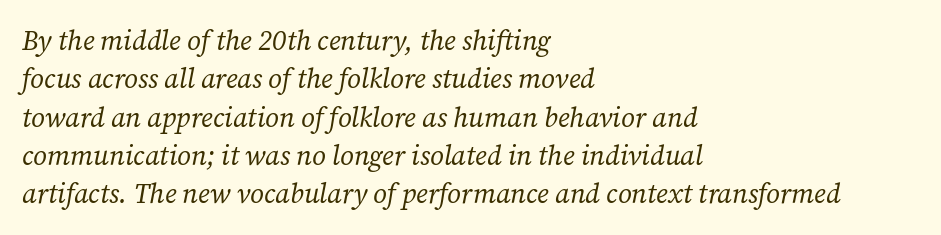
The image shows 27 px text type, italic (leaning right); set left-aligned, normal line spacing (1.42x), normal letter spacing, not underlined.
